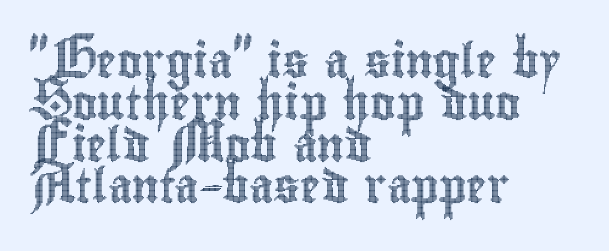
Do the characters align in a grid? No, the font is proportional. The lines in this sample share a left origin and differ only in where they stop. Plain, unruled lines of type. There is no visible air inserted between adjacent glyphs. Posture: vertical.
